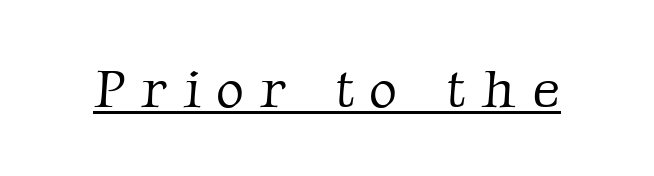
The image shows 54 px light serif type; set unusually wide letter spacing (+0.31 em), underlined; low stroke contrast and a medium x-height.
